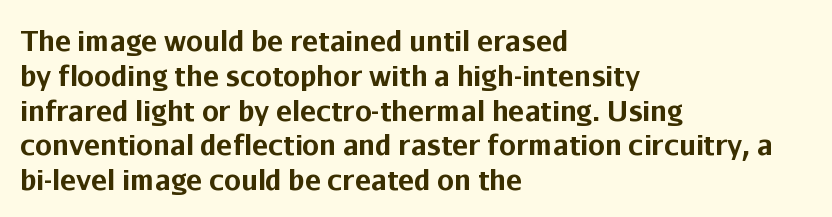
Q: Is the text bold? A: Yes.
Q: Is the text italic (slanted)? A: No, it is upright.
Q: Is the text underlined? A: No.
Q: How is the paragraph aligned? A: Left-aligned.
Q: Is the spacing between letters normal or unusually wide? A: Normal.
Q: Is the spacing between lines tight, normal or loose? A: Normal.
